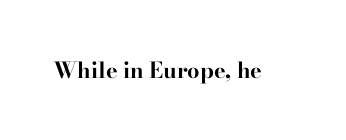
The image shows 22 px bold type, upright; set normal letter spacing, not underlined.
